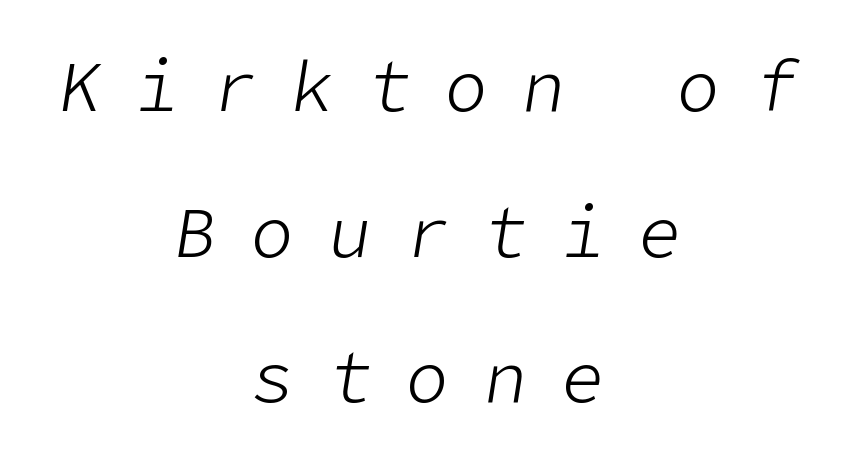
{"italic": "yes", "lean": "right", "slant_degrees": 9, "bold": "no", "weight": "light", "width": "normal", "stroke_contrast": "low", "x_height": "medium", "underline": "no", "align": "center", "line_spacing": "loose", "line_spacing_ratio": 2.05, "letter_spacing": "wide", "letter_spacing_em": 0.49, "glyph_px": 71}
